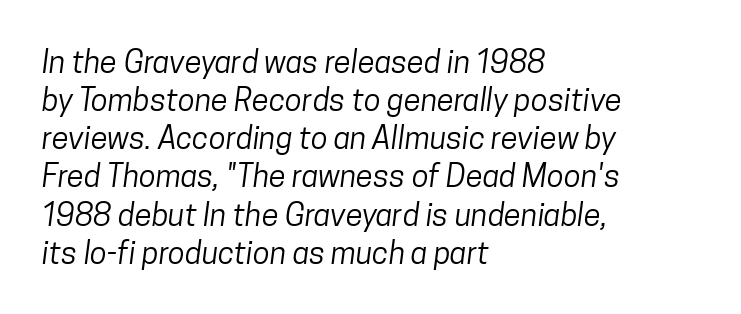
{"serif": "no", "bold": "no", "weight": "regular", "width": "condensed", "stroke_contrast": "low", "x_height": "medium", "monospaced": "no", "underline": "no", "align": "left", "line_spacing_ratio": 1.23, "letter_spacing": "normal", "letter_spacing_em": 0.0, "glyph_px": 31}
